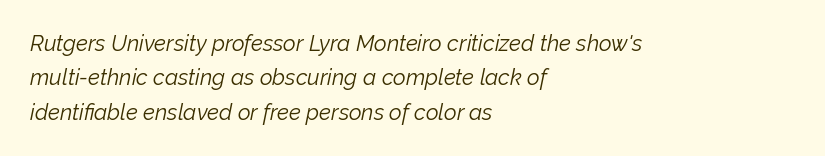
The image shows 22 px text type, italic (leaning right); set left-aligned, normal line spacing (1.56x), normal letter spacing, not underlined.
